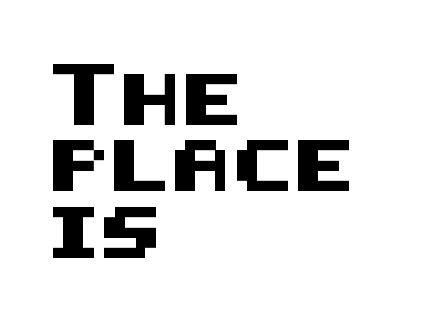
The image shows 51 px sans-serif type, upright; set left-aligned, normal line spacing (1.3x), normal letter spacing, not underlined; medium stroke contrast and a large x-height.
